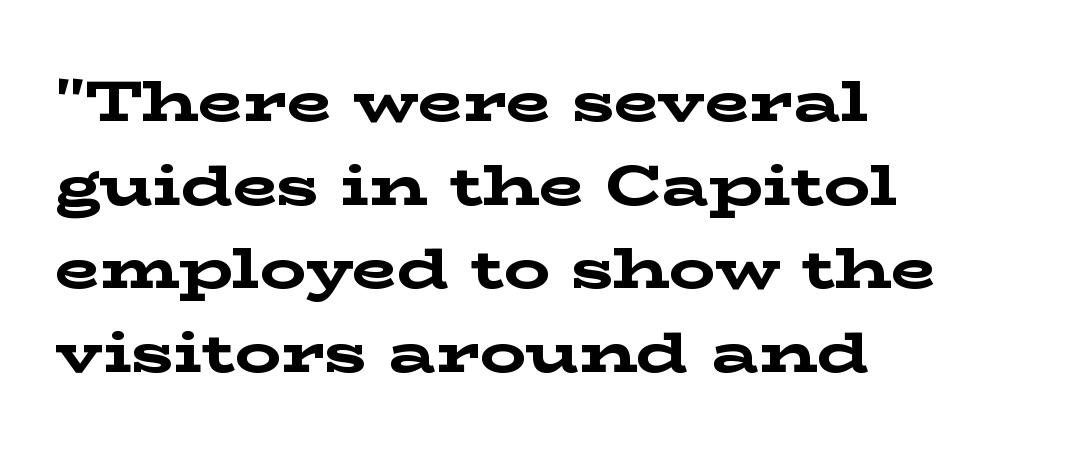
Q: Is the text bold? A: Yes.
Q: Is the text italic (slanted)? A: No, it is upright.
Q: Is the typeface a serif or a sans-serif typeface? A: Serif.
Q: Is the text underlined? A: No.
Q: How is the paragraph aligned? A: Left-aligned.
Q: Is the spacing between letters normal or unusually wide? A: Normal.
Q: Is the spacing between lines tight, normal or loose? A: Normal.
Q: Width (condensed, normal, or wide)? A: Wide.
Q: Stroke contrast? A: Low.
Q: x-height? A: Medium.
Q: Monospaced? A: No.
